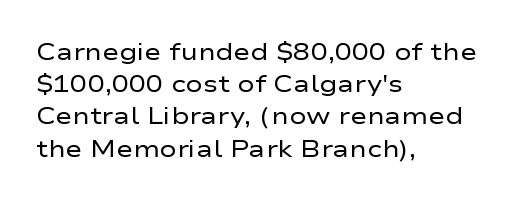
Q: Is the text bold? A: No.
Q: Is the text italic (slanted)? A: No, it is upright.
Q: Is the text underlined? A: No.
Q: How is the paragraph aligned? A: Left-aligned.
Q: Is the spacing between letters normal or unusually wide? A: Normal.
Q: Is the spacing between lines tight, normal or loose? A: Normal.
